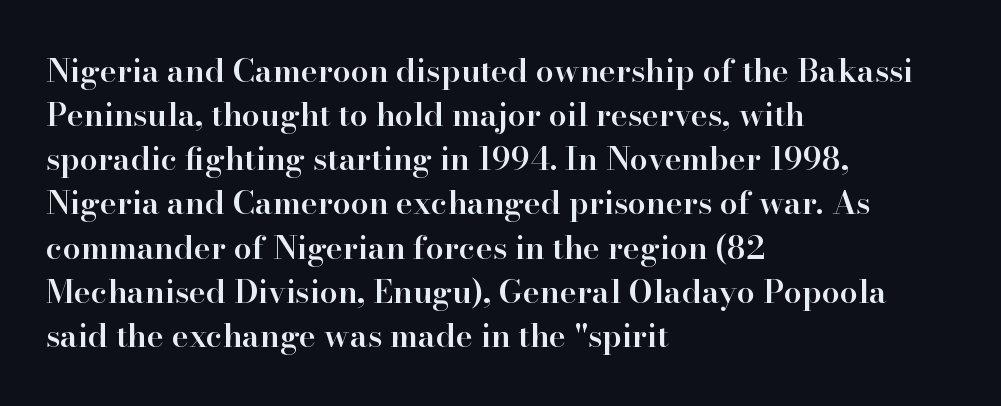
Q: Is the text bold? A: Semi-bold.
Q: Is the text italic (slanted)? A: No, it is upright.
Q: Is the typeface a serif or a sans-serif typeface? A: Serif.
Q: Is the text underlined? A: No.
Q: How is the paragraph aligned? A: Left-aligned.
Q: Is the spacing between letters normal or unusually wide? A: Normal.
Q: Is the spacing between lines tight, normal or loose? A: Normal.
Q: Width (condensed, normal, or wide)? A: Normal.
Q: Stroke contrast? A: High.
Q: x-height? A: Small.
Q: Monospaced? A: No.
